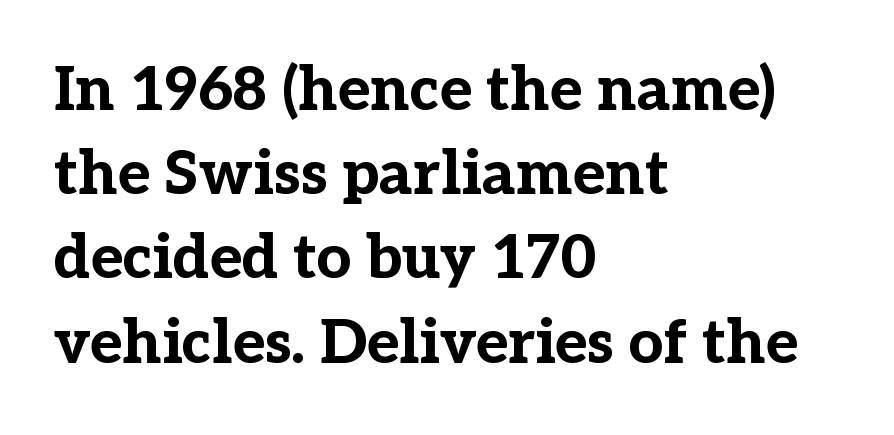
Does the weight exceed regular? Yes, all the way to bold. Successive baselines arrive at the customary interval. Where is the straight margin? On the left. The passage shown is not underscored anywhere. Rendered with straight, roman letterforms.
